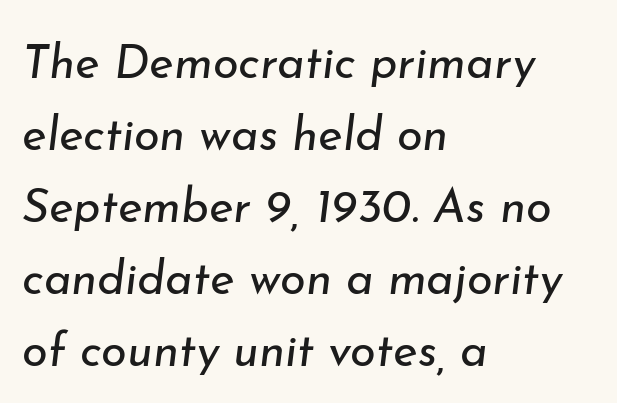
The image shows 47 px regular-weight type, italic (leaning right); set left-aligned, normal line spacing (1.53x), normal letter spacing, not underlined; low stroke contrast and a small x-height.
